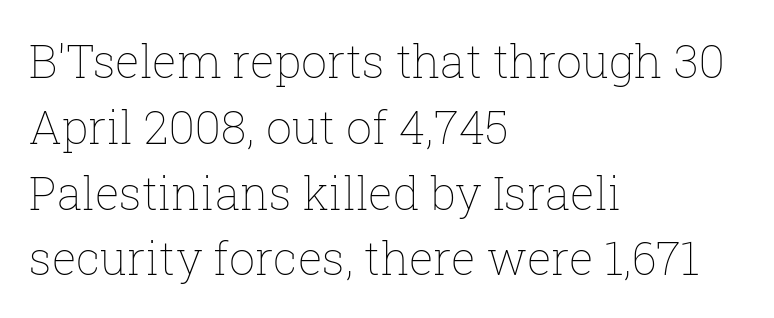
{"italic": "no", "bold": "no", "weight": "thin", "width": "normal", "stroke_contrast": "low", "x_height": "medium", "monospaced": "no", "underline": "no", "align": "left", "line_spacing": "normal", "line_spacing_ratio": 1.43, "letter_spacing": "normal", "letter_spacing_em": 0.0, "glyph_px": 46}
